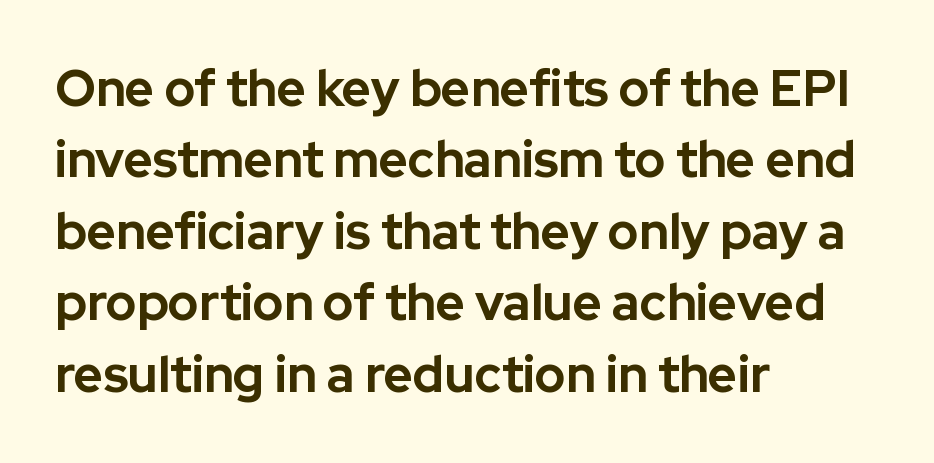
Q: Is the text bold? A: Yes.
Q: Is the text italic (slanted)? A: No, it is upright.
Q: Is the typeface a serif or a sans-serif typeface? A: Sans-serif.
Q: Is the text underlined? A: No.
Q: How is the paragraph aligned? A: Left-aligned.
Q: Is the spacing between letters normal or unusually wide? A: Normal.
Q: Is the spacing between lines tight, normal or loose? A: Normal.
Q: Width (condensed, normal, or wide)? A: Normal.
Q: Stroke contrast? A: Low.
Q: x-height? A: Medium.
Q: Monospaced? A: No.
